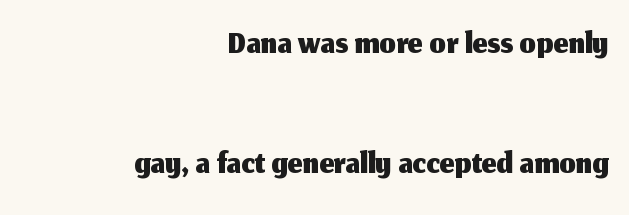
{"serif": "no", "italic": "no", "width": "normal", "stroke_contrast": "medium", "x_height": "medium", "monospaced": "no", "underline": "no", "align": "right", "line_spacing": "loose", "line_spacing_ratio": 2.3, "letter_spacing": "normal", "letter_spacing_em": 0.0, "glyph_px": 52}
